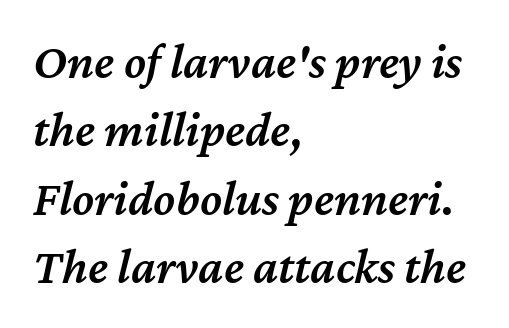
The image shows 50 px semibold type, italic (leaning right); set left-aligned, normal line spacing (1.37x), normal letter spacing, not underlined; medium stroke contrast and a medium x-height.
